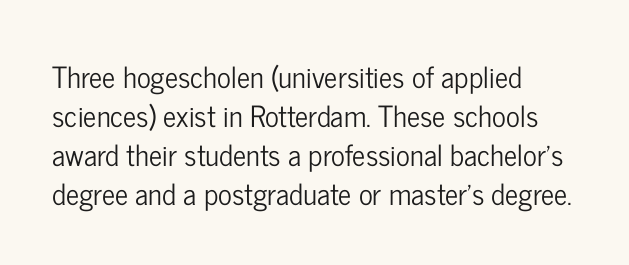
Note: no serifs on the glyphs. Has an underline been added? It has not. A typesetter would call this zero additional tracking. These lines are rendered in a variable-pitch font. The block of text has a typical density, with ordinary space between rows.
